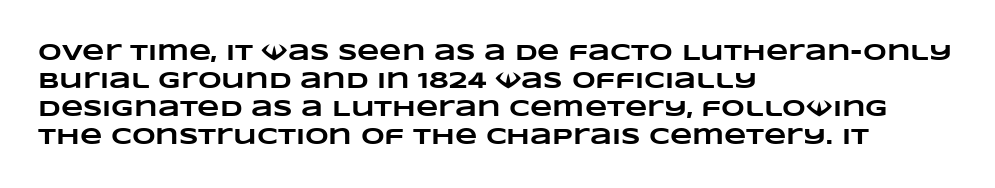
All the whitespace from short lines collects on the right. Only glyphs here, with clear space below each row. Bold? Absolutely — the strokes are thick and heavy. The letterforms sit shoulder to shoulder at normal distance.
